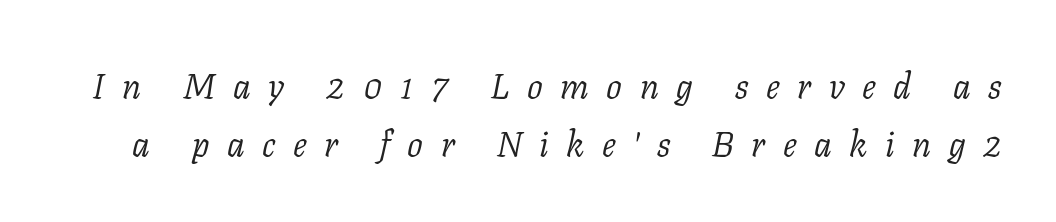
Q: Is the text bold? A: No.
Q: Is the text italic (slanted)? A: Yes, it leans right by about 11 degrees.
Q: Is the typeface a serif or a sans-serif typeface? A: Serif.
Q: Is the text underlined? A: No.
Q: Is the spacing between letters normal or unusually wide? A: Unusually wide.
Q: Is the spacing between lines tight, normal or loose? A: Normal.
Q: Width (condensed, normal, or wide)? A: Normal.
Q: Stroke contrast? A: Low.
Q: x-height? A: Medium.
Q: Monospaced? A: No.
